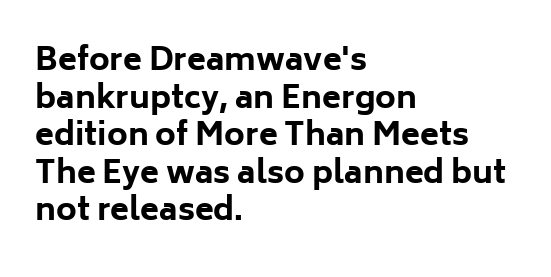
The rendering uses natural spacing where letterforms have individual widths. The lettering stays uniformly vertical, giving the passage a roman look. These lines stack with their left ends in a neat column. Letterform terminals end flat and unadorned throughout the passage. Pretty heavy lettering here — definitely bold. The string is rendered with underlining switched off.
